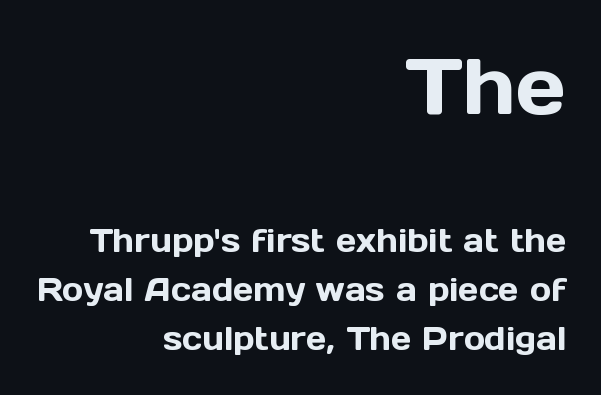
No feet cap the strokes, marking this as sans-serif type. Every stem runs plumb, perpendicular to the baseline. If you measured baseline to baseline, you'd find a middling distance. Type size steps down from the first block to the second. Spacing verdict: proportional, widths tailored to each character.
